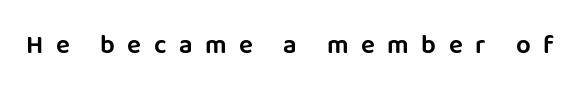
Just letters on the line, the space beneath them empty. Designer's note — italics off, roman on. The tracking jumps out immediately: characters are airy and widely separated.
